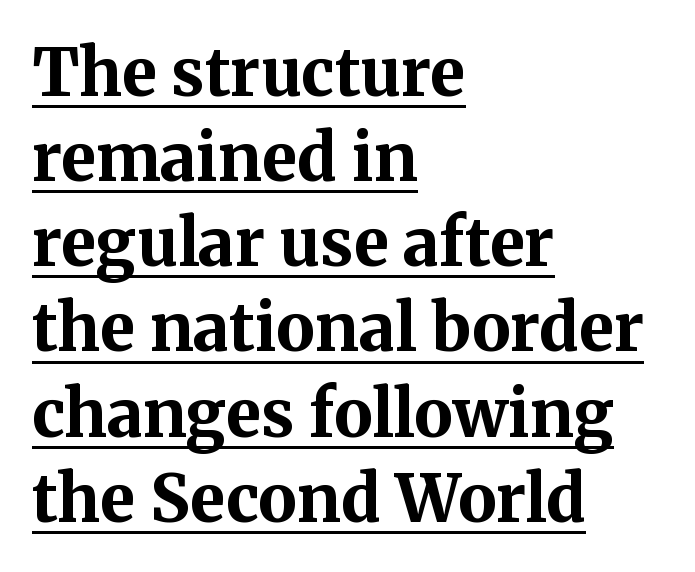
Q: Is the text bold? A: Yes.
Q: Is the text italic (slanted)? A: No, it is upright.
Q: Is the typeface a serif or a sans-serif typeface? A: Serif.
Q: Is the text underlined? A: Yes.
Q: How is the paragraph aligned? A: Left-aligned.
Q: Is the spacing between letters normal or unusually wide? A: Normal.
Q: Is the spacing between lines tight, normal or loose? A: Normal.
Q: Width (condensed, normal, or wide)? A: Normal.
Q: Stroke contrast? A: Medium.
Q: x-height? A: Medium.
Q: Monospaced? A: No.
